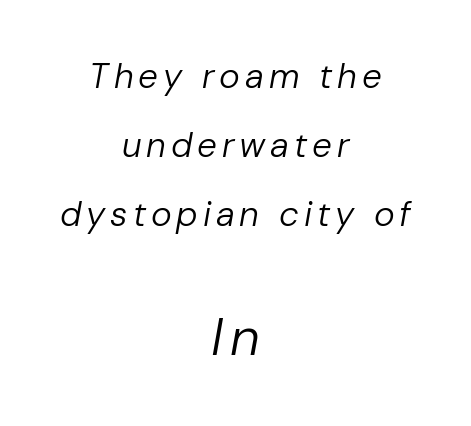
Weight class: somewhere from thin through regular. Between these two stacked blocks, the lower one wins on size. You could not count columns in this text — the font is proportionally spaced. These lines stack symmetrically, like a column narrowing and widening about its center. The specimen omits any rule beneath the text block's lines. The face used here has a pronounced slope to its letters.
